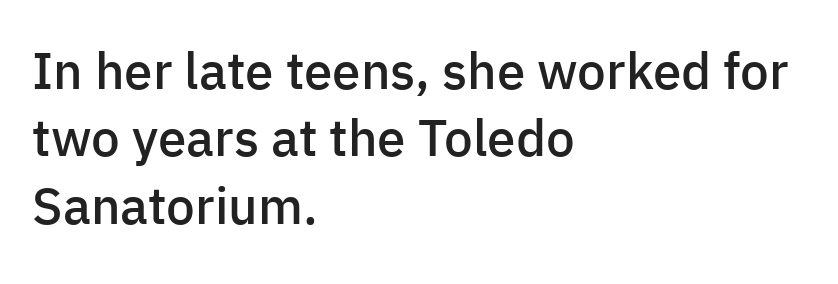
Q: Is the text bold? A: Semi-bold.
Q: Is the text italic (slanted)? A: No, it is upright.
Q: Is the typeface a serif or a sans-serif typeface? A: Sans-serif.
Q: Is the text underlined? A: No.
Q: How is the paragraph aligned? A: Left-aligned.
Q: Is the spacing between letters normal or unusually wide? A: Normal.
Q: Is the spacing between lines tight, normal or loose? A: Normal.
Q: Width (condensed, normal, or wide)? A: Normal.
Q: Stroke contrast? A: Low.
Q: x-height? A: Medium.
Q: Monospaced? A: No.
